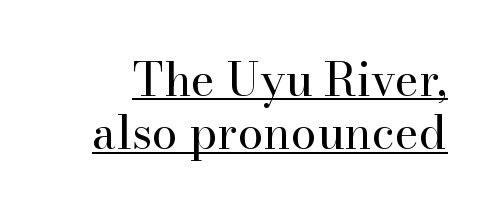
{"serif": "yes", "italic": "no", "bold": "no", "weight": "regular", "width": "normal", "stroke_contrast": "high", "x_height": "small", "monospaced": "no", "underline": "yes", "line_spacing_ratio": 1.16, "letter_spacing": "normal", "letter_spacing_em": 0.0, "glyph_px": 46}
